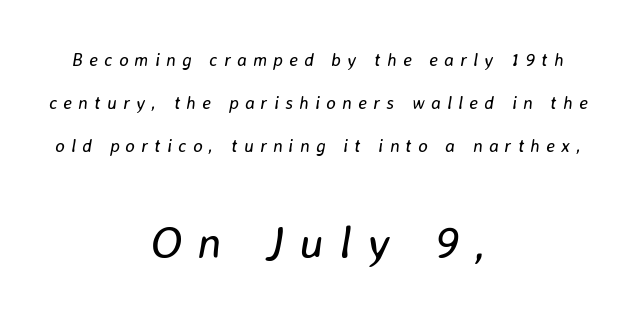
{"italic": "yes", "lean": "right", "slant_degrees": 8, "bold": "no", "weight": "regular", "width": "normal", "stroke_contrast": "low", "x_height": "medium", "monospaced": "no", "underline": "no", "align": "center", "line_spacing": "loose", "line_spacing_ratio": 2.39, "letter_spacing": "wide", "letter_spacing_em": 0.35, "larger_block": "second", "size_ratio": 2.5, "glyph_px": 45}
